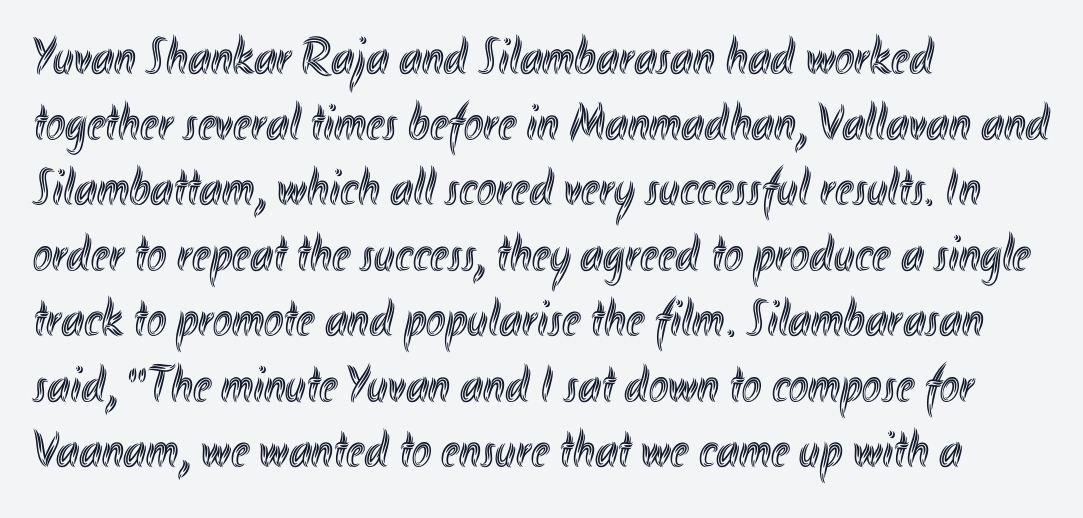
The image shows 52 px condensed type; set left-aligned, normal line spacing (1.26x), normal letter spacing, not underlined; a small x-height.
